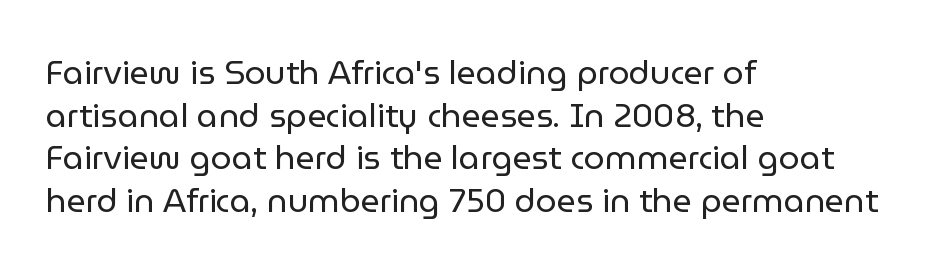
Q: Is the text bold? A: No.
Q: Is the text italic (slanted)? A: No, it is upright.
Q: Is the typeface a serif or a sans-serif typeface? A: Sans-serif.
Q: Is the text underlined? A: No.
Q: How is the paragraph aligned? A: Left-aligned.
Q: Is the spacing between letters normal or unusually wide? A: Normal.
Q: Is the spacing between lines tight, normal or loose? A: Normal.
Q: Width (condensed, normal, or wide)? A: Normal.
Q: Stroke contrast? A: Low.
Q: x-height? A: Medium.
Q: Monospaced? A: No.
